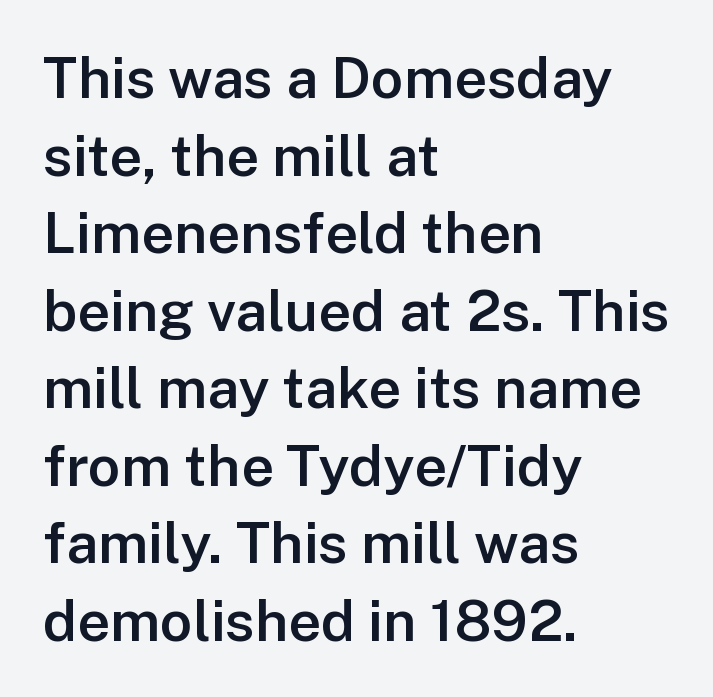
Q: Is the text bold? A: Semi-bold.
Q: Is the text italic (slanted)? A: No, it is upright.
Q: Is the typeface a serif or a sans-serif typeface? A: Sans-serif.
Q: Is the text underlined? A: No.
Q: How is the paragraph aligned? A: Left-aligned.
Q: Is the spacing between letters normal or unusually wide? A: Normal.
Q: Is the spacing between lines tight, normal or loose? A: Normal.
Q: Width (condensed, normal, or wide)? A: Normal.
Q: Stroke contrast? A: Low.
Q: x-height? A: Medium.
Q: Monospaced? A: No.
